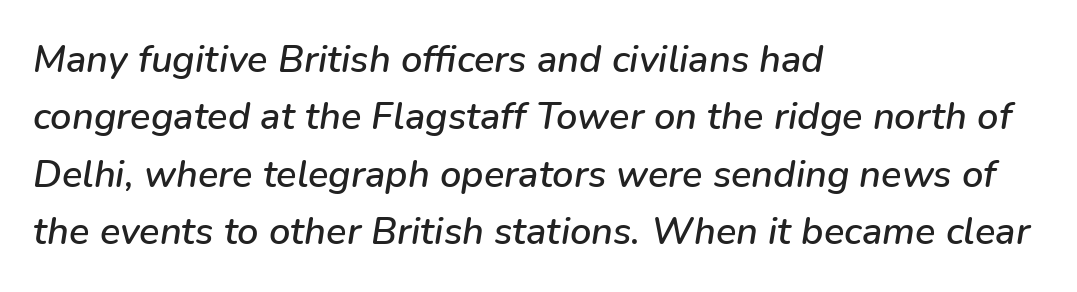
{"italic": "yes", "lean": "right", "slant_degrees": 9, "width": "normal", "stroke_contrast": "low", "x_height": "medium", "monospaced": "no", "underline": "no", "align": "left", "line_spacing": "normal", "line_spacing_ratio": 1.51, "letter_spacing": "normal", "letter_spacing_em": 0.0, "glyph_px": 38}
